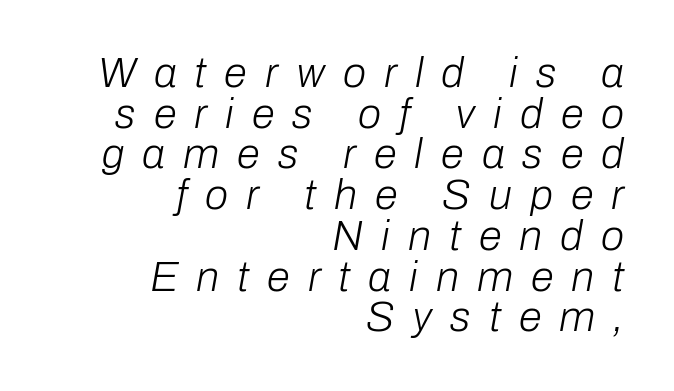
{"italic": "yes", "lean": "right", "slant_degrees": 10, "bold": "no", "weight": "light", "width": "normal", "stroke_contrast": "low", "x_height": "medium", "monospaced": "no", "underline": "no", "align": "right", "line_spacing": "tight", "line_spacing_ratio": 0.97, "letter_spacing": "wide", "letter_spacing_em": 0.43, "glyph_px": 42}
